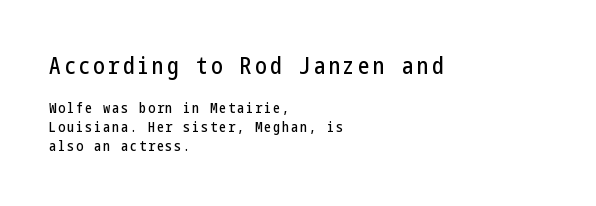
{"italic": "no", "underline": "no", "align": "left", "line_spacing": "normal", "line_spacing_ratio": 1.35, "larger_block": "first", "size_ratio": 1.64, "glyph_px": 23}
